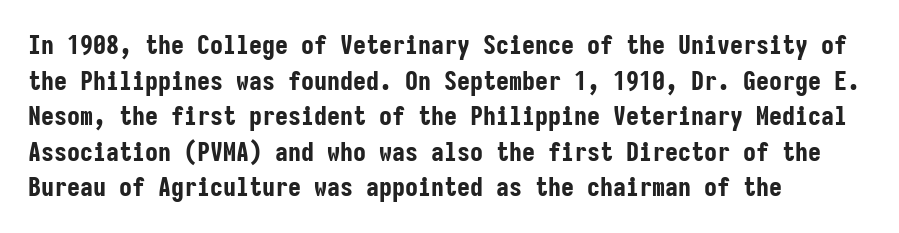
The image shows 26 px bold type, upright; set left-aligned, normal line spacing (1.37x), normal letter spacing, not underlined.
